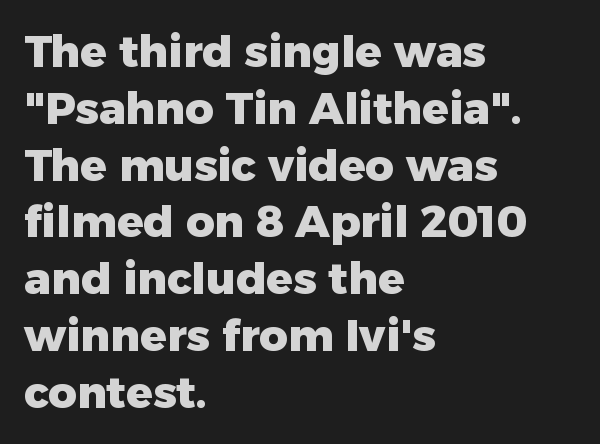
The image shows 44 px heavy sans-serif type, upright; set left-aligned, normal line spacing (1.29x), normal letter spacing, not underlined; low stroke contrast and a medium x-height.
